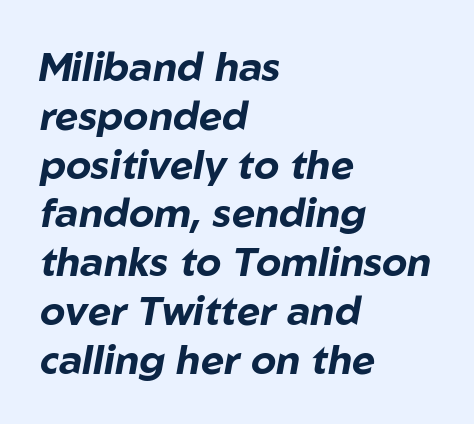
The image shows 40 px bold type, italic (leaning right); set left-aligned, line spacing 1.22x, normal letter spacing, not underlined; low stroke contrast and a medium x-height.
